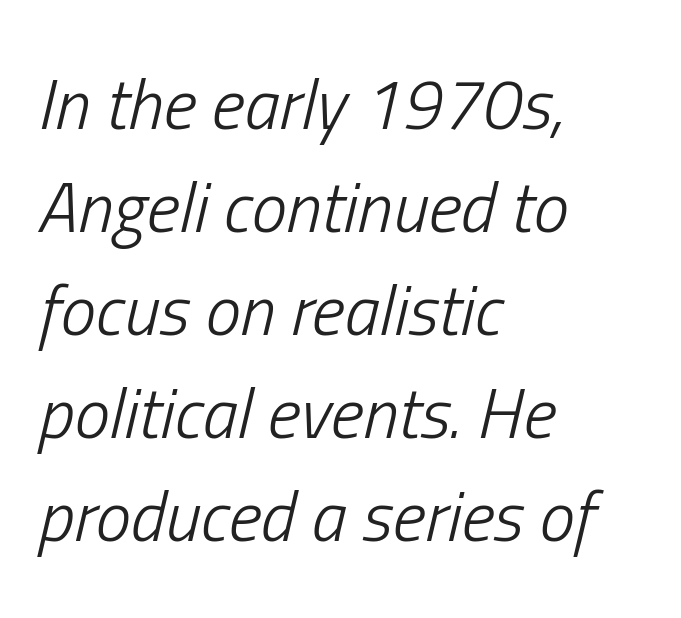
The area under the type is left untouched. Tracking value appears to be zero — textbook default spacing. Vertical spacing — default. The rendering uses natural spacing where letterforms have individual widths. It's the slanting kind of type.
